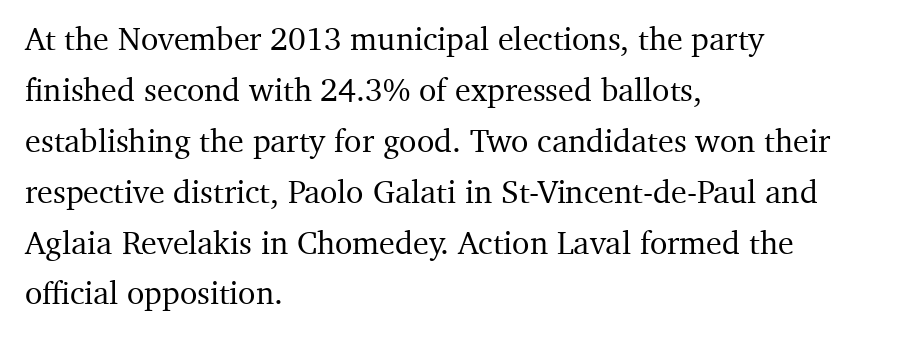
The image shows 32 px serif type, upright; set left-aligned, normal line spacing (1.59x), normal letter spacing, not underlined; medium stroke contrast and a medium x-height.
